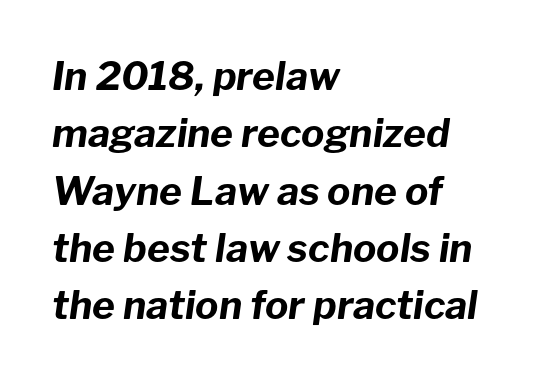
The image shows 39 px bold type, italic (leaning right); set left-aligned, normal line spacing (1.47x), normal letter spacing, not underlined; low stroke contrast and a medium x-height.
